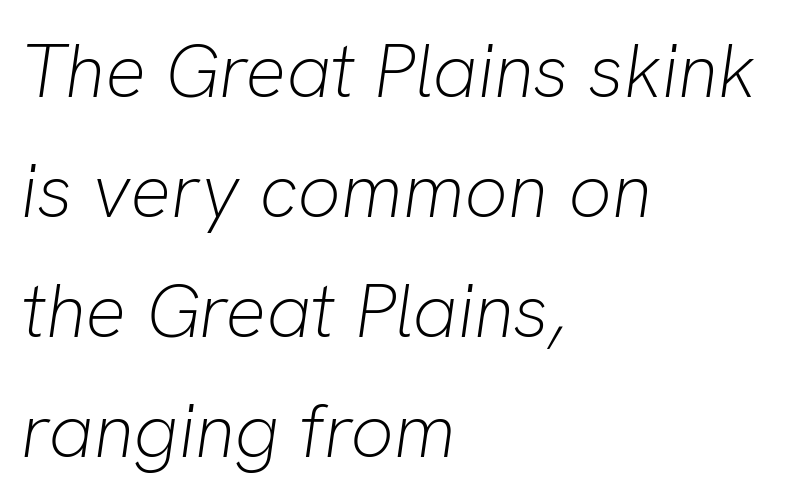
{"italic": "yes", "lean": "right", "slant_degrees": 8, "bold": "no", "weight": "light", "width": "normal", "stroke_contrast": "low", "x_height": "medium", "monospaced": "no", "underline": "no", "align": "left", "line_spacing": "normal", "line_spacing_ratio": 1.58, "letter_spacing": "normal", "letter_spacing_em": 0.0, "glyph_px": 76}
